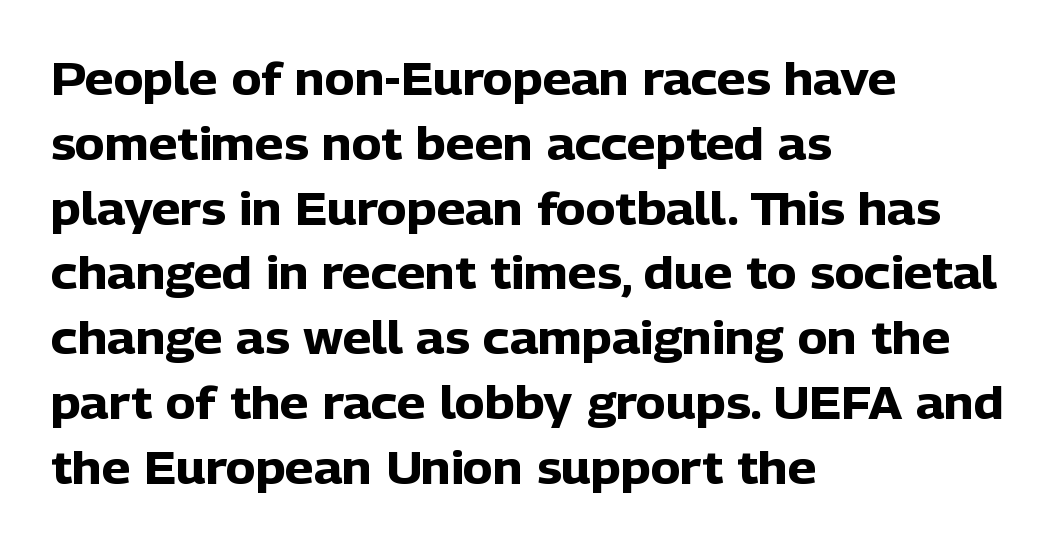
Q: Is the text bold? A: Yes.
Q: Is the text italic (slanted)? A: No, it is upright.
Q: Is the typeface a serif or a sans-serif typeface? A: Sans-serif.
Q: Is the text underlined? A: No.
Q: How is the paragraph aligned? A: Left-aligned.
Q: Is the spacing between letters normal or unusually wide? A: Normal.
Q: Is the spacing between lines tight, normal or loose? A: Normal.
Q: Width (condensed, normal, or wide)? A: Normal.
Q: Stroke contrast? A: Low.
Q: x-height? A: Medium.
Q: Monospaced? A: No.
